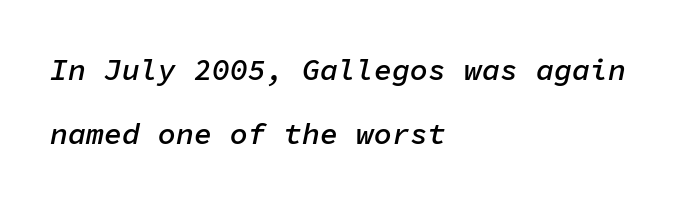
Quick note: underline off. Loosely led — the rows are spread out. Think of a typewriter: that constant character pitch is what you see here. Yep, that's italic — everything's leaning.
